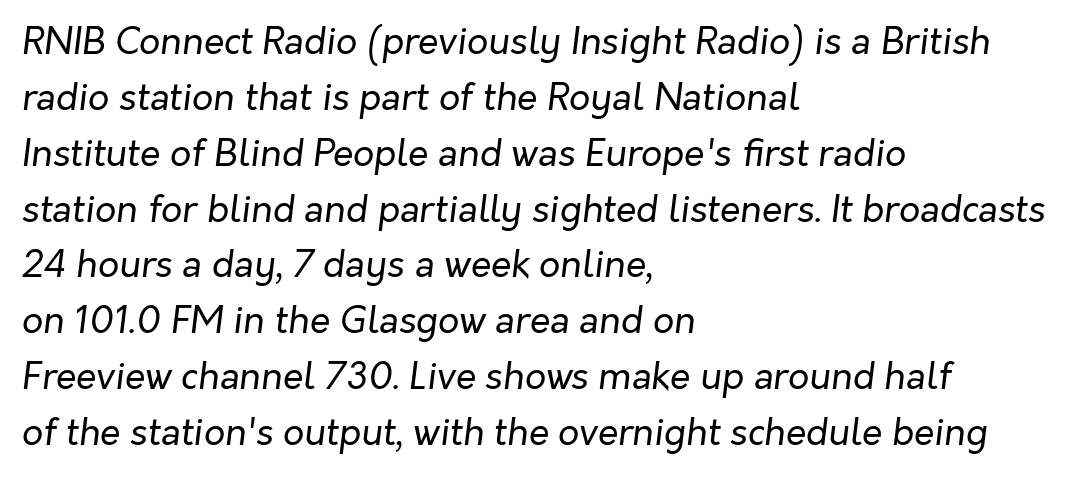
{"italic": "yes", "lean": "right", "slant_degrees": 7, "bold": "no", "weight": "regular", "width": "normal", "stroke_contrast": "low", "x_height": "medium", "monospaced": "no", "underline": "no", "align": "left", "line_spacing": "normal", "line_spacing_ratio": 1.51, "letter_spacing": "normal", "letter_spacing_em": 0.0, "glyph_px": 37}
